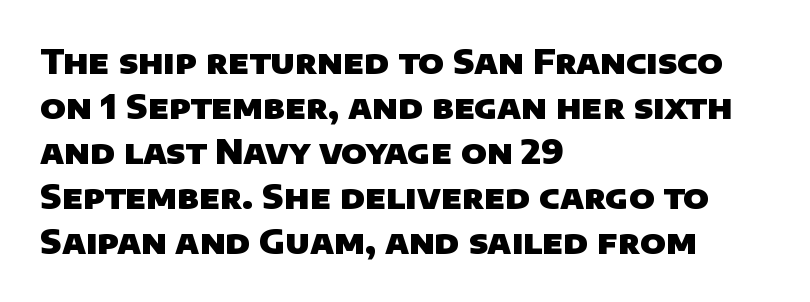
{"serif": "no", "bold": "yes", "weight": "heavy", "width": "normal", "stroke_contrast": "low", "x_height": "large", "monospaced": "no", "underline": "no", "align": "left", "line_spacing": "normal", "line_spacing_ratio": 1.36, "letter_spacing": "normal", "letter_spacing_em": 0.0, "glyph_px": 33}
